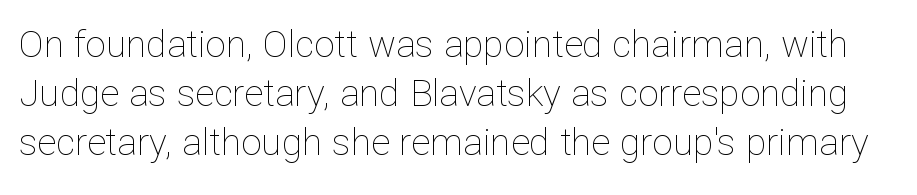
Baseline-to-baseline distance is the conventional proportion of letter height. No word sits above an underline. If you drew a line through each stem, it would be perfectly vertical. These lines are rendered in a variable-pitch font. Summary of weight: not heavy and not bold.
